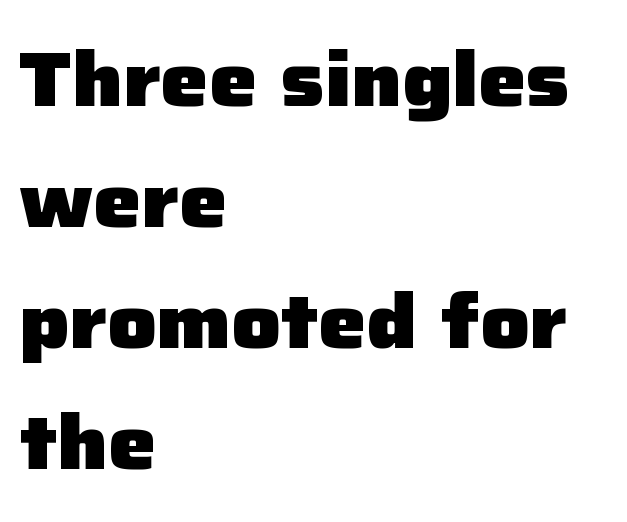
Q: Is the text bold? A: Yes.
Q: Is the text italic (slanted)? A: No, it is upright.
Q: Is the typeface a serif or a sans-serif typeface? A: Sans-serif.
Q: Is the text underlined? A: No.
Q: How is the paragraph aligned? A: Left-aligned.
Q: Is the spacing between letters normal or unusually wide? A: Normal.
Q: Is the spacing between lines tight, normal or loose? A: Normal.
Q: Width (condensed, normal, or wide)? A: Normal.
Q: Stroke contrast? A: Low.
Q: x-height? A: Medium.
Q: Monospaced? A: No.
